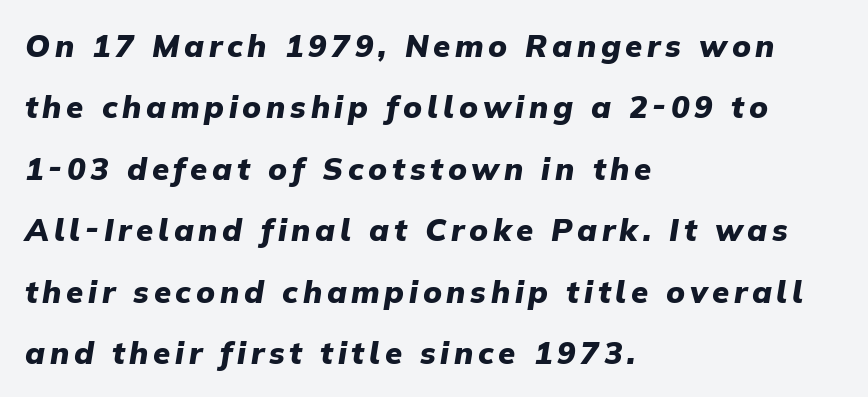
The image shows 31 px heavy type, italic (leaning right); set left-aligned, loose line spacing (1.98x), not underlined; low stroke contrast and a medium x-height.
